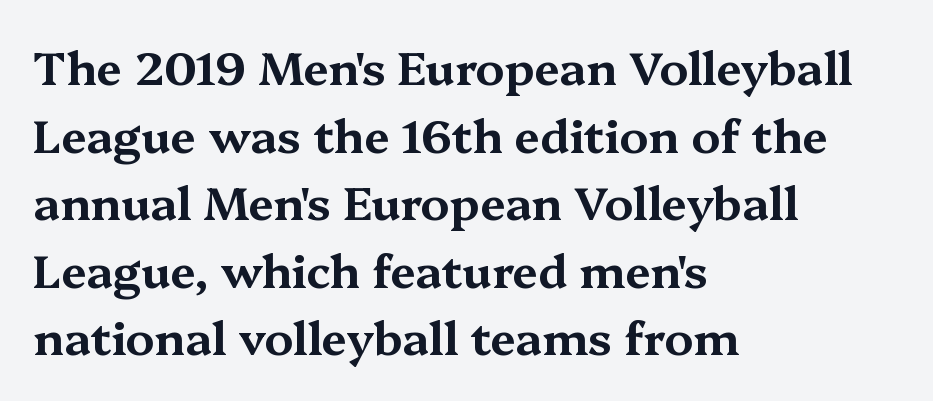
{"serif": "yes", "italic": "no", "width": "wide", "stroke_contrast": "medium", "x_height": "medium", "monospaced": "no", "underline": "no", "align": "left", "line_spacing": "normal", "line_spacing_ratio": 1.47, "letter_spacing": "normal", "letter_spacing_em": 0.0, "glyph_px": 46}
